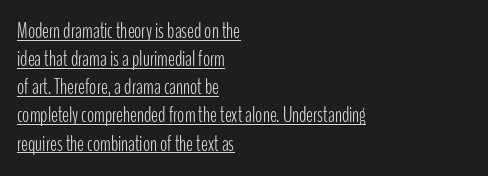
The image shows 21 px text type, upright; set left-aligned, normal line spacing (1.34x), normal letter spacing, underlined.
